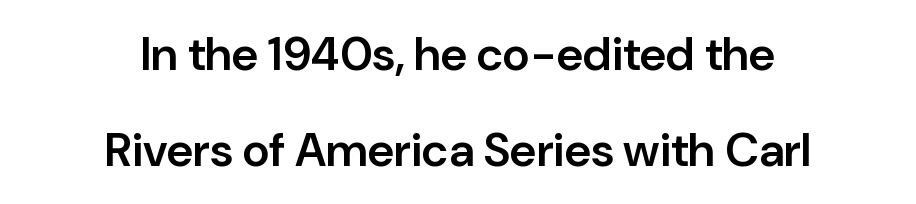
The image shows 47 px semibold sans-serif type, upright; set centered, loose line spacing (2.04x), normal letter spacing, not underlined; low stroke contrast and a medium x-height.
